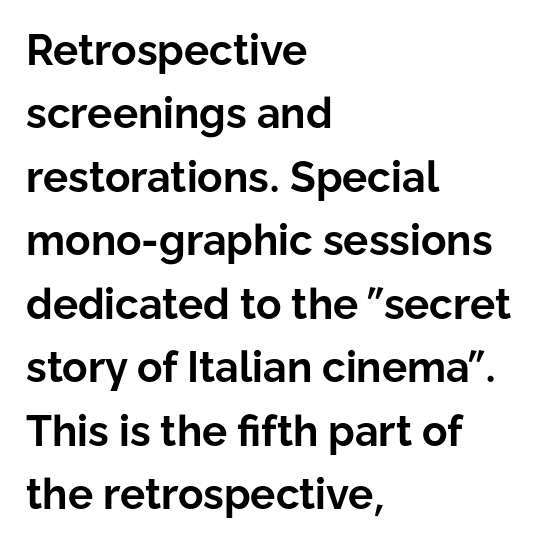
Q: Is the text bold? A: Yes.
Q: Is the text italic (slanted)? A: No, it is upright.
Q: Is the typeface a serif or a sans-serif typeface? A: Sans-serif.
Q: Is the text underlined? A: No.
Q: How is the paragraph aligned? A: Left-aligned.
Q: Is the spacing between letters normal or unusually wide? A: Normal.
Q: Is the spacing between lines tight, normal or loose? A: Normal.
Q: Width (condensed, normal, or wide)? A: Normal.
Q: Stroke contrast? A: Low.
Q: x-height? A: Medium.
Q: Monospaced? A: No.
